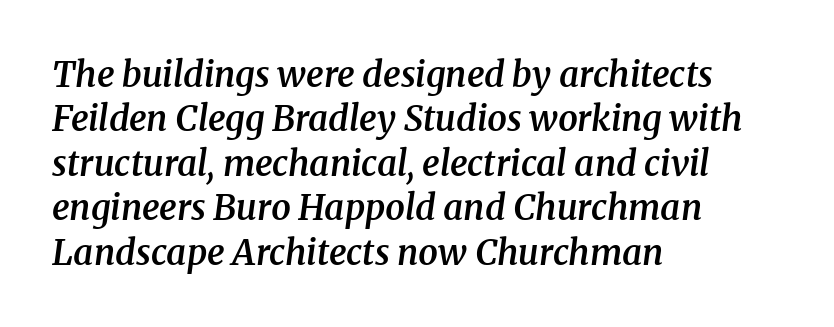
Q: Is the text bold? A: Semi-bold.
Q: Is the text italic (slanted)? A: Yes, it leans right by about 8 degrees.
Q: Is the typeface a serif or a sans-serif typeface? A: Serif.
Q: Is the text underlined? A: No.
Q: How is the paragraph aligned? A: Left-aligned.
Q: Is the spacing between letters normal or unusually wide? A: Normal.
Q: Is the spacing between lines tight, normal or loose? A: Normal.
Q: Width (condensed, normal, or wide)? A: Normal.
Q: Stroke contrast? A: Medium.
Q: x-height? A: Medium.
Q: Monospaced? A: No.
